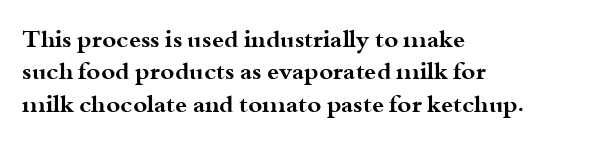
Whoever set this chose a conventional vertical rhythm. Emphasis by weight is at full strength: bold. The setting favours the left margin, as ordinary paragraphs usually do. Glance below the letters and you will spot only blank space. Rendered with straight, roman letterforms.
